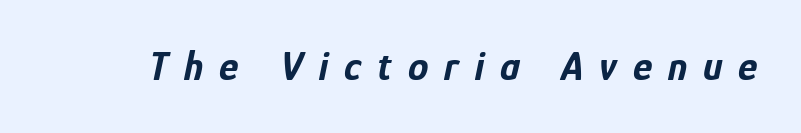
The image shows 41 px bold, condensed type, italic (leaning right); set unusually wide letter spacing (+0.39 em), not underlined; low stroke contrast and a medium x-height.
